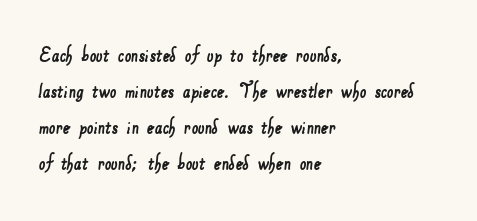
The image shows 23 px text type; set left-aligned, normal line spacing (1.57x), normal letter spacing, not underlined.
